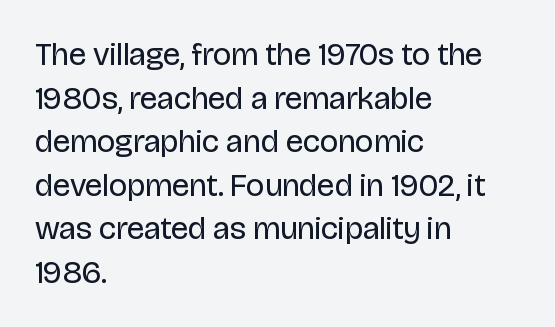
The image shows 32 px regular-weight sans-serif type, upright; set left-aligned, normal line spacing (1.36x), normal letter spacing, not underlined; low stroke contrast and a large x-height.
